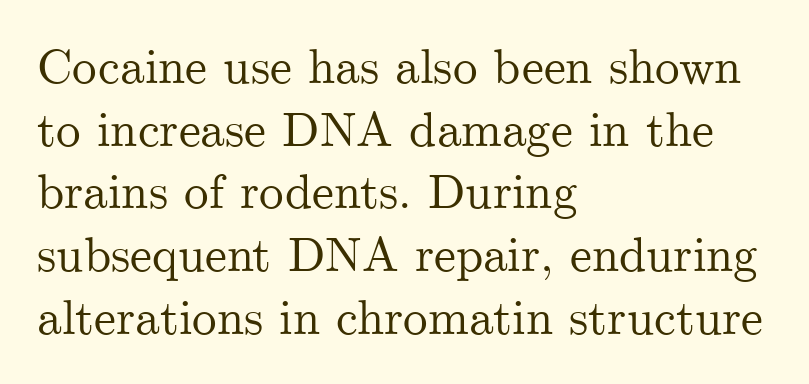
Q: Is the text italic (slanted)? A: No, it is upright.
Q: Is the typeface a serif or a sans-serif typeface? A: Serif.
Q: Is the text underlined? A: No.
Q: How is the paragraph aligned? A: Left-aligned.
Q: Is the spacing between letters normal or unusually wide? A: Normal.
Q: Is the spacing between lines tight, normal or loose? A: Normal.
Q: Width (condensed, normal, or wide)? A: Normal.
Q: Stroke contrast? A: Medium.
Q: x-height? A: Small.
Q: Monospaced? A: No.
